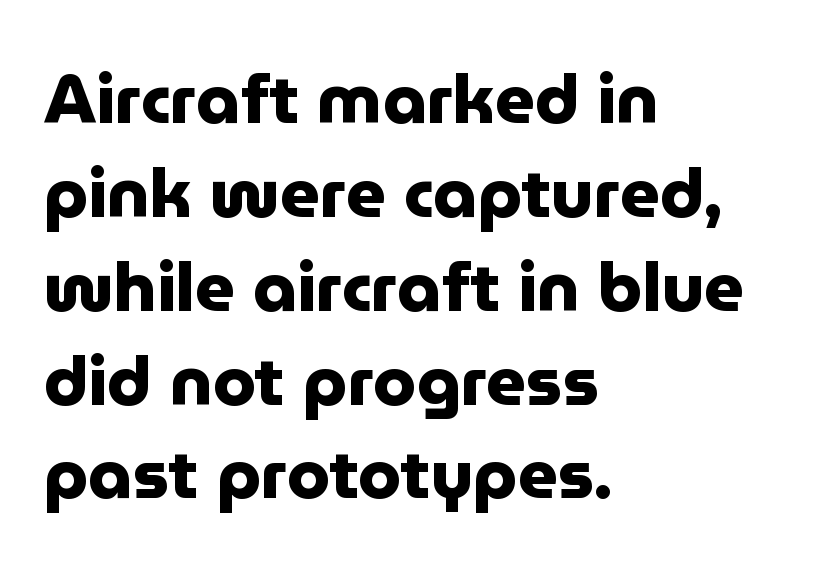
Think of a printed novel: that variable character pitch is what you see here. Rows of type keep a routine distance in the vertical direction. No word sits above an underline. A typesetter would call this zero additional tracking.
